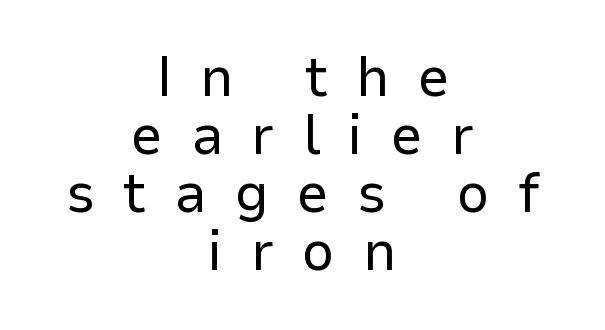
Only glyphs here, with clear space below each row. The setting favours the middle, as headings and verse often do. When letters stand straight like this, we call the style roman or upright. Does the type have serifs? No, each stem ends abruptly. Each letter keeps its own natural width here, so spacing adapts to shape. Each stroke keeps to a modest, everyday thickness or less.
